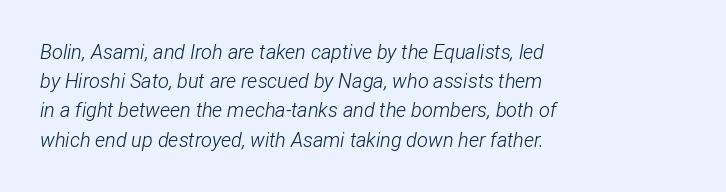
{"italic": "yes", "lean": "right", "slant_degrees": 12, "bold": "no", "underline": "no", "align": "left", "line_spacing": "normal", "line_spacing_ratio": 1.46, "letter_spacing": "normal", "letter_spacing_em": 0.0, "glyph_px": 20}
